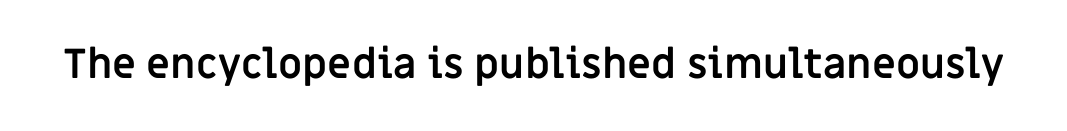
Each word holds together tightly as a unit, with standard inter-letter gaps. Is this a fixed-width face? No — the glyphs have proportional, varying widths. Upright lettering throughout. Does the weight exceed regular? Yes, all the way to bold. You can tell from the bare stems that sans-serif type was used. Clear beneath every line of the passage.
